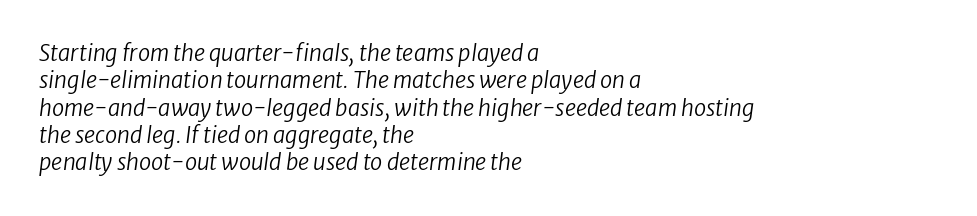
The image shows 22 px text type, italic (leaning right); set left-aligned, line spacing 1.24x, normal letter spacing, not underlined.
